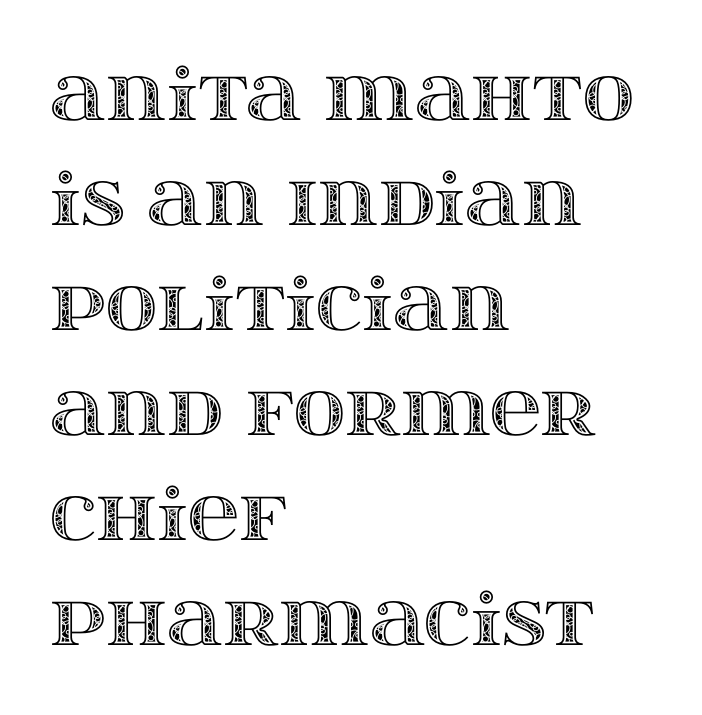
Q: Is the text italic (slanted)? A: No, it is upright.
Q: Is the text underlined? A: No.
Q: How is the paragraph aligned? A: Left-aligned.
Q: Is the spacing between letters normal or unusually wide? A: Normal.
Q: Is the spacing between lines tight, normal or loose? A: Normal.
Q: Width (condensed, normal, or wide)? A: Wide.
Q: x-height? A: Large.
Q: Monospaced? A: No.
